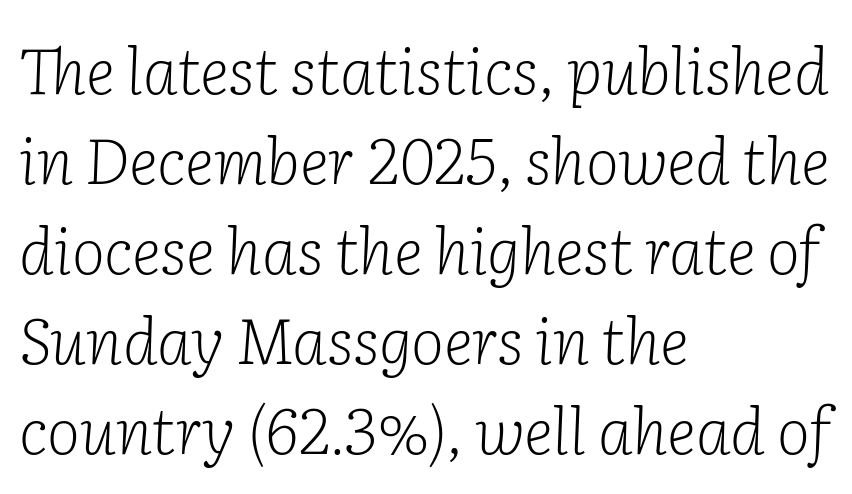
Q: Is the text bold? A: No.
Q: Is the text italic (slanted)? A: Yes, it leans right by about 2 degrees.
Q: Is the typeface a serif or a sans-serif typeface? A: Serif.
Q: Is the text underlined? A: No.
Q: How is the paragraph aligned? A: Left-aligned.
Q: Is the spacing between letters normal or unusually wide? A: Normal.
Q: Is the spacing between lines tight, normal or loose? A: Normal.
Q: Width (condensed, normal, or wide)? A: Normal.
Q: Stroke contrast? A: Low.
Q: x-height? A: Medium.
Q: Monospaced? A: No.
